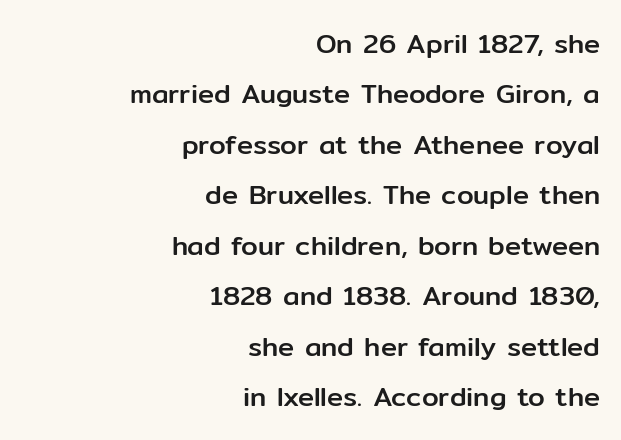
Q: Is the text italic (slanted)? A: No, it is upright.
Q: Is the text underlined? A: No.
Q: How is the paragraph aligned? A: Right-aligned.
Q: Is the spacing between letters normal or unusually wide? A: Normal.
